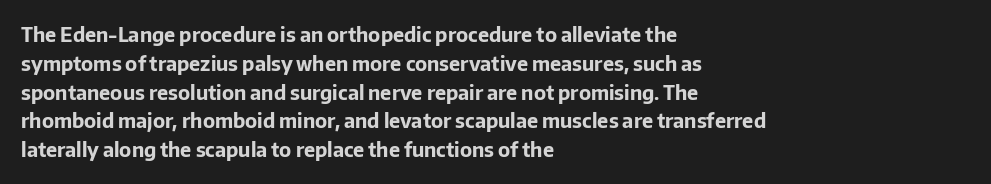
Line starts are locked; line ends wander. Bold? Absolutely — the strokes are thick and heavy. Nobody touched the tracking dial on this one. Bare-footed words on every line. These lines sit exactly where default settings would place them.
